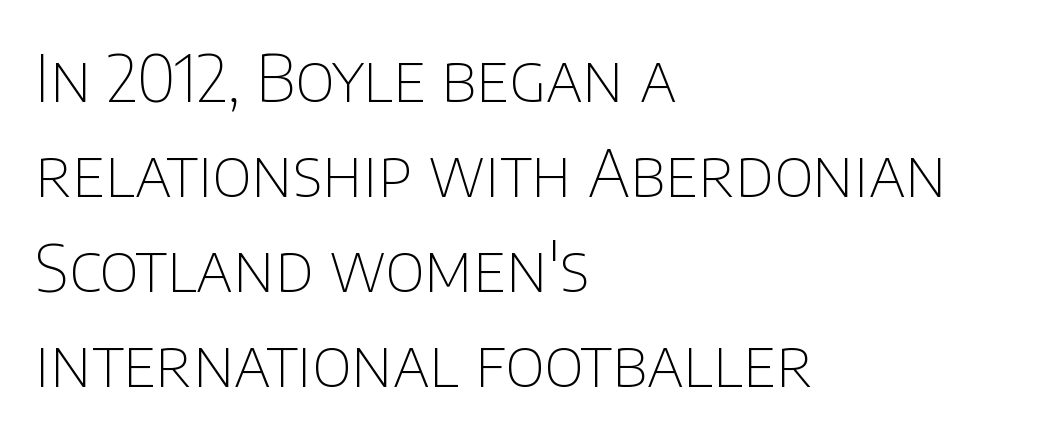
The string is rendered with underlining switched off. A typesetter would call this leading conventional body-copy spacing. Every row of glyphs begins at an identical x-position on the left. A typesetter would call this proportional, since set widths differ per character.
